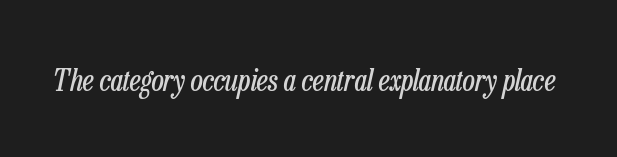
The image shows 30 px regular-weight, condensed type, italic (leaning right); set normal letter spacing, not underlined; low stroke contrast and a medium x-height.
